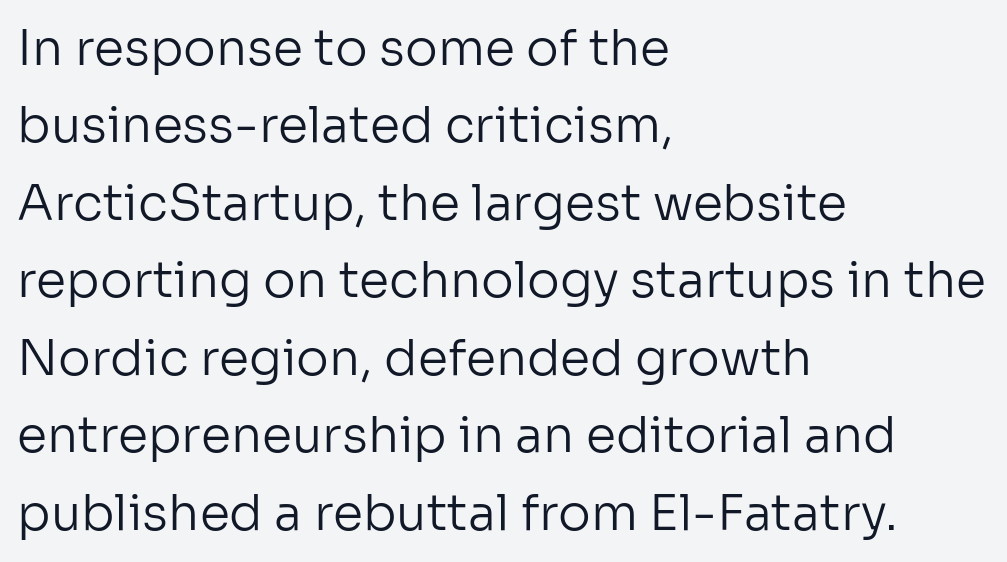
This rendering features lettering with no underline. Weight: in the light-to-regular range. Spacing between characters is what you'd get straight out of the box. Looks like regular typesetting: each glyph gets only the width it needs. Does the type have serifs? No, each stem ends abruptly. The rendering anchors every line to the left-hand side.
